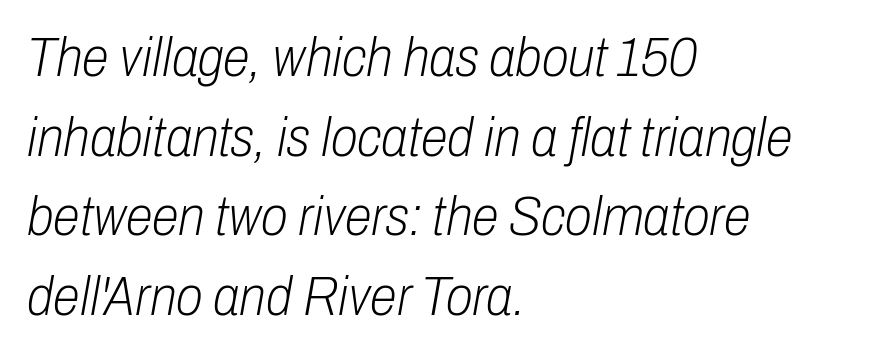
The image shows 55 px light, condensed type, italic (leaning right); set left-aligned, normal line spacing (1.45x), normal letter spacing, not underlined; low stroke contrast and a medium x-height.
